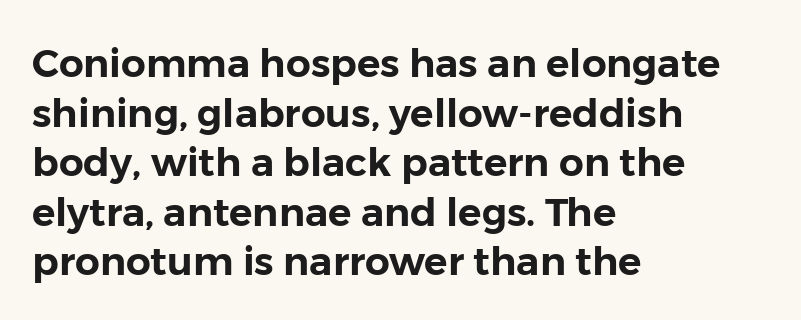
The image shows 39 px sans-serif type, upright; set left-aligned, normal line spacing (1.27x), normal letter spacing, not underlined; low stroke contrast and a medium x-height.
